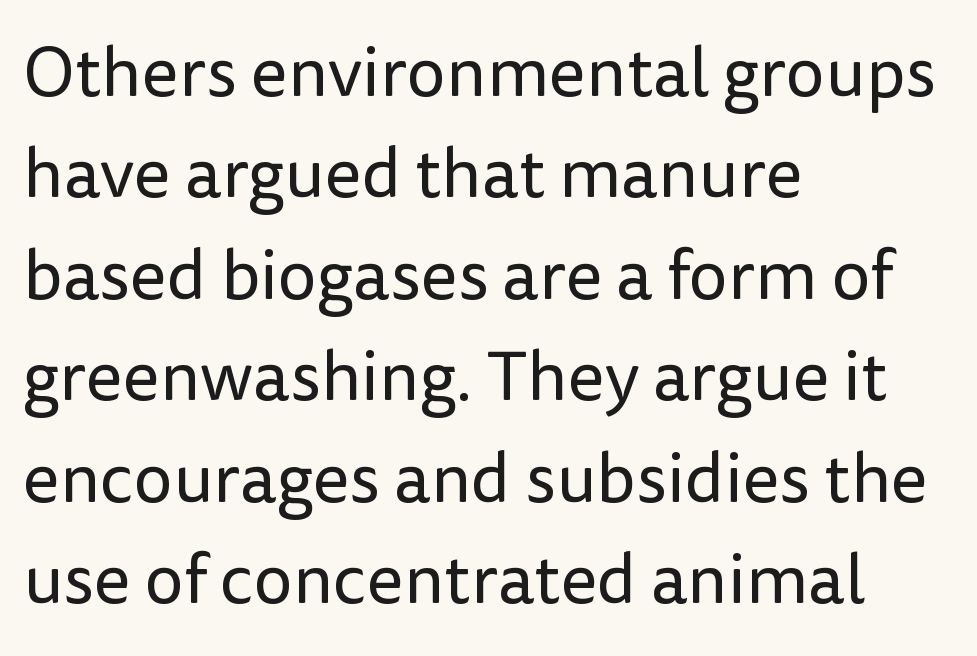
This sample is left-justified, so line endings fall wherever the words run out. Anything drawn beneath the words? Only blank space. Look at the bottom of the vertical strokes: they stop flat, with no serifs. Line spacing here is normal. Is the stroke heavy? The answer is a plain regular-or-lighter.
